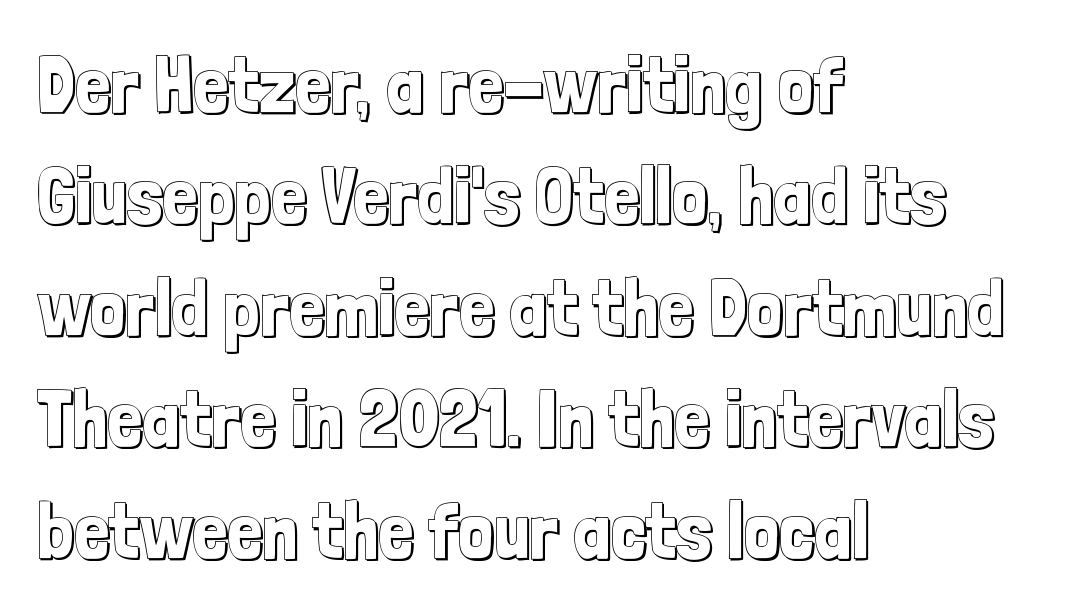
{"italic": "no", "width": "condensed", "x_height": "medium", "monospaced": "no", "underline": "no", "align": "left", "line_spacing": "normal", "line_spacing_ratio": 1.41, "letter_spacing": "normal", "letter_spacing_em": 0.0, "glyph_px": 79}
